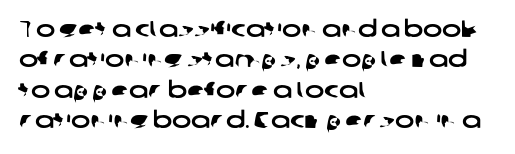
Q: Is the text underlined? A: No.
Q: How is the paragraph aligned? A: Left-aligned.
Q: Is the spacing between letters normal or unusually wide? A: Normal.
Q: Is the spacing between lines tight, normal or loose? A: Normal.
